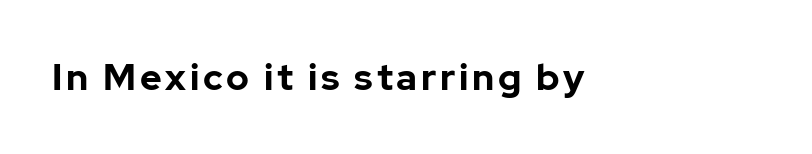
{"serif": "no", "italic": "no", "bold": "yes", "weight": "bold", "width": "normal", "stroke_contrast": "low", "x_height": "medium", "monospaced": "no", "underline": "no", "glyph_px": 37}
